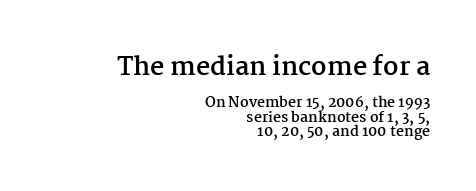
Q: Is the text bold? A: Yes.
Q: Is the text italic (slanted)? A: No, it is upright.
Q: Is the text underlined? A: No.
Q: How is the paragraph aligned? A: Right-aligned.
Q: Is the spacing between letters normal or unusually wide? A: Normal.
Q: Is the spacing between lines tight, normal or loose? A: Tight.
Q: Which block of text is set in a larger size, the first (top) or the second (bottom)? A: The first (top) one.
